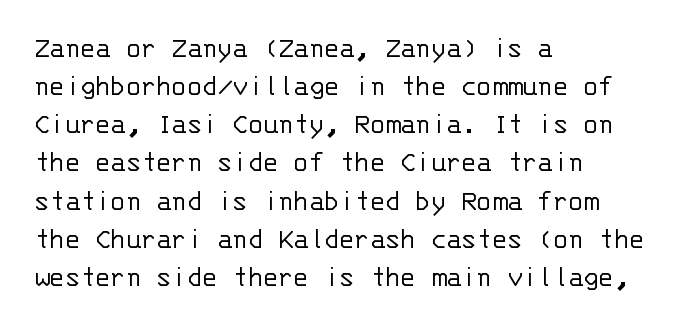
The font is comparable to plain body text, perhaps lighter. Upright lettering throughout. The passage shown is typed in a monospace face where columns stay perfectly aligned. Short and long lines alike share a common starting point at left.
